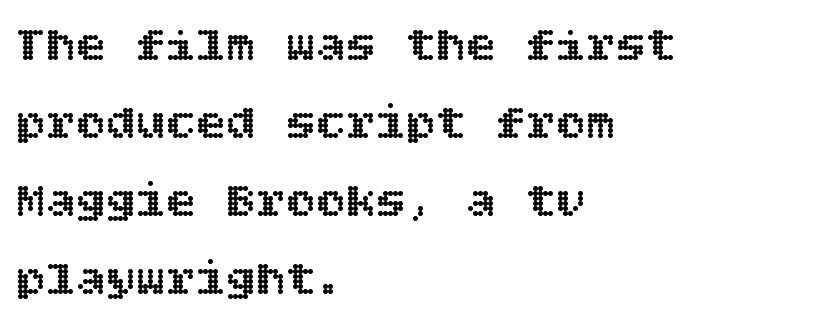
Q: Is the text italic (slanted)? A: No, it is upright.
Q: Is the text underlined? A: No.
Q: How is the paragraph aligned? A: Left-aligned.
Q: Is the spacing between letters normal or unusually wide? A: Normal.
Q: Is the spacing between lines tight, normal or loose? A: Normal.
Q: Width (condensed, normal, or wide)? A: Normal.
Q: x-height? A: Large.
